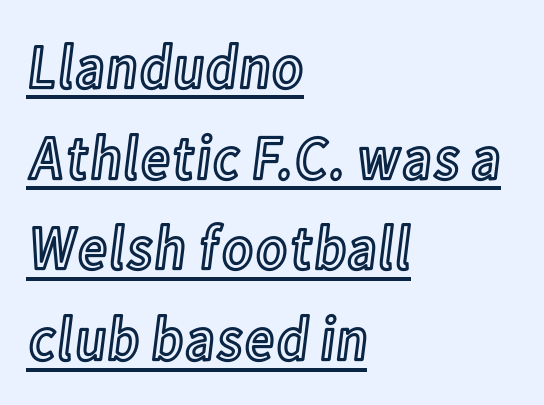
{"width": "condensed", "x_height": "medium", "monospaced": "no", "underline": "yes", "align": "left", "line_spacing": "normal", "line_spacing_ratio": 1.44, "letter_spacing": "normal", "letter_spacing_em": 0.0, "glyph_px": 63}
